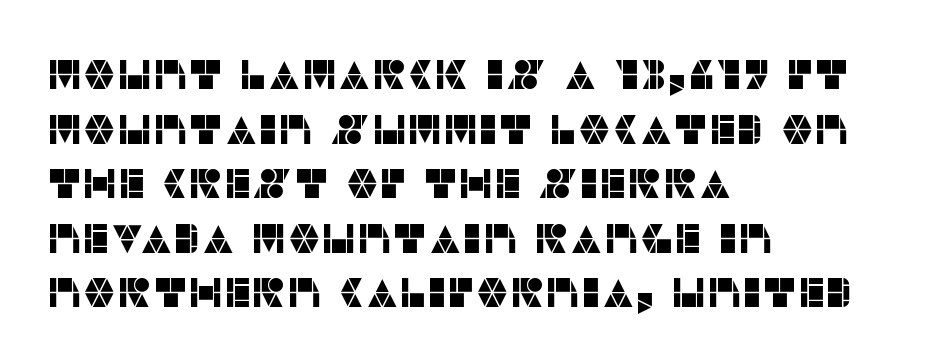
Regarding leading, the lines here are spaced in the standard way. These lines are rendered in a variable-pitch font. Teacher's note: observe the even left margin — that is flush-left alignment. Anything drawn beneath the words? Only blank space. Tracking value appears to be zero — textbook default spacing.
